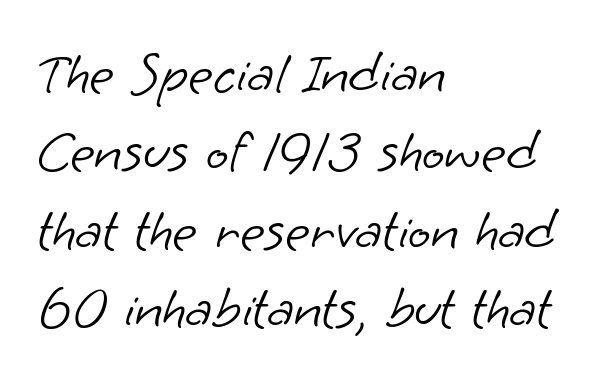
Spacing between characters is what you'd get straight out of the box. The font is comparable to plain body text, perhaps lighter. Check where the strokes stop: nothing finishes them off — pure sans. Is the block centered? No — it sits flush against the left margin. The passage shown is typed in a proportional face where columns would drift. The passage shown stacks its lines at a standard gap.
